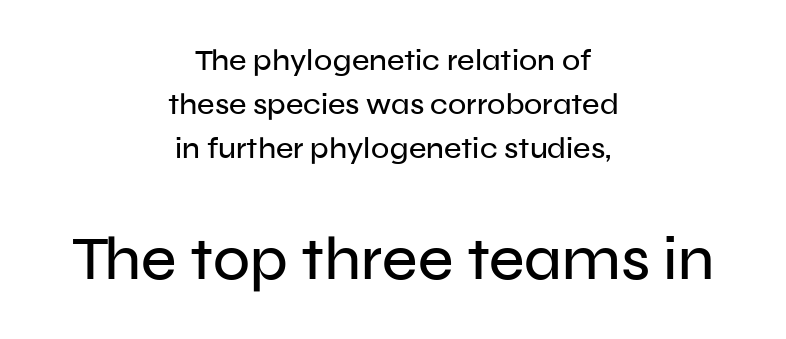
The image shows 61 px sans-serif type, upright; set centered, normal line spacing (1.46x), normal letter spacing, not underlined; the second (bottom) block is 2.03x larger; low stroke contrast and a medium x-height.
